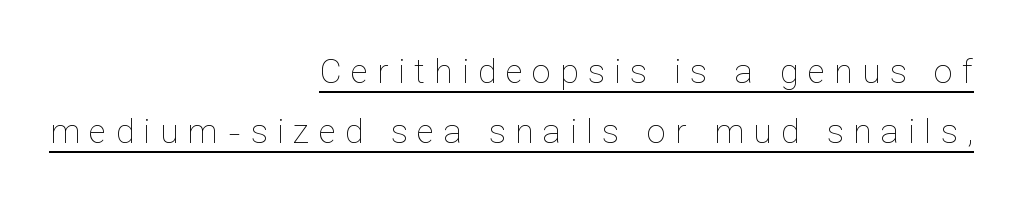
The image shows 34 px thin type, upright; set right-aligned, line spacing 1.76x, unusually wide letter spacing (+0.27 em), underlined; low stroke contrast and a medium x-height.
